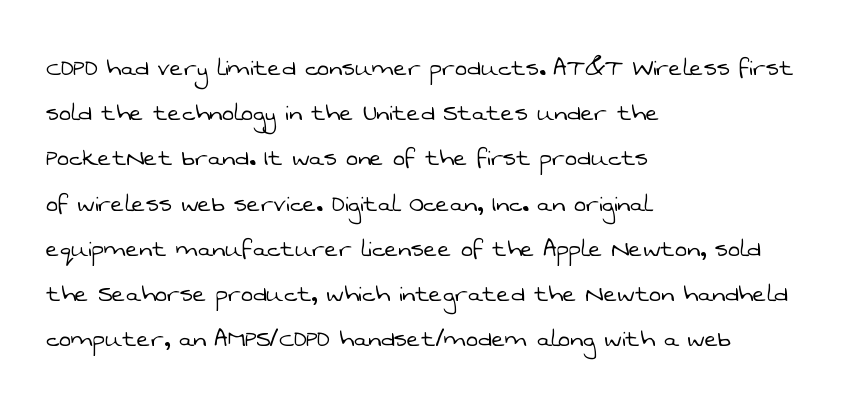
Summary of weight: not heavy and not bold. The foot of each line stays bare and open. This sample keeps an unexceptional amount of space between lines. Standard letterfit; no display-style spreading of the glyphs. Line beginnings align vertically; line endings do not. The rendering uses natural spacing where letterforms have individual widths.
